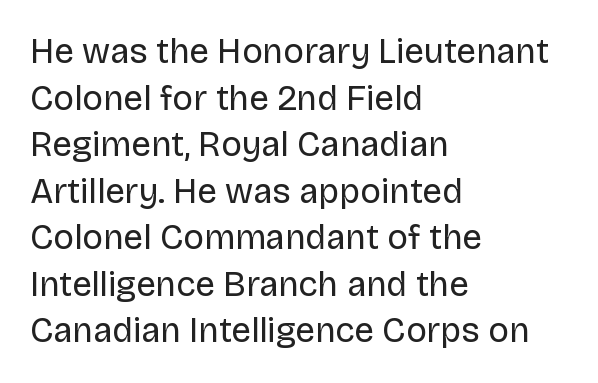
{"serif": "no", "italic": "no", "bold": "no", "weight": "regular", "width": "normal", "stroke_contrast": "low", "x_height": "large", "monospaced": "no", "underline": "no", "align": "left", "line_spacing": "normal", "line_spacing_ratio": 1.33, "letter_spacing": "normal", "letter_spacing_em": 0.0, "glyph_px": 35}
